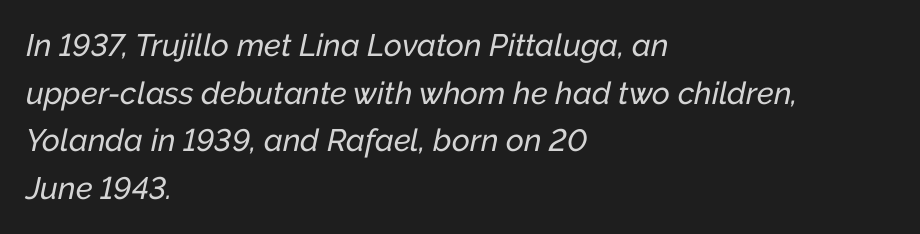
{"italic": "yes", "lean": "right", "slant_degrees": 12, "width": "normal", "stroke_contrast": "low", "x_height": "medium", "monospaced": "no", "underline": "no", "align": "left", "line_spacing": "normal", "line_spacing_ratio": 1.54, "letter_spacing": "normal", "letter_spacing_em": 0.0, "glyph_px": 31}
